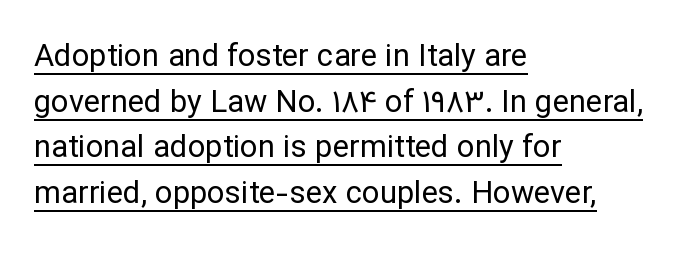
{"serif": "no", "italic": "no", "bold": "no", "weight": "regular", "width": "normal", "stroke_contrast": "low", "x_height": "medium", "monospaced": "no", "underline": "yes", "align": "left", "line_spacing": "normal", "line_spacing_ratio": 1.47, "letter_spacing": "normal", "letter_spacing_em": 0.0, "glyph_px": 31}
